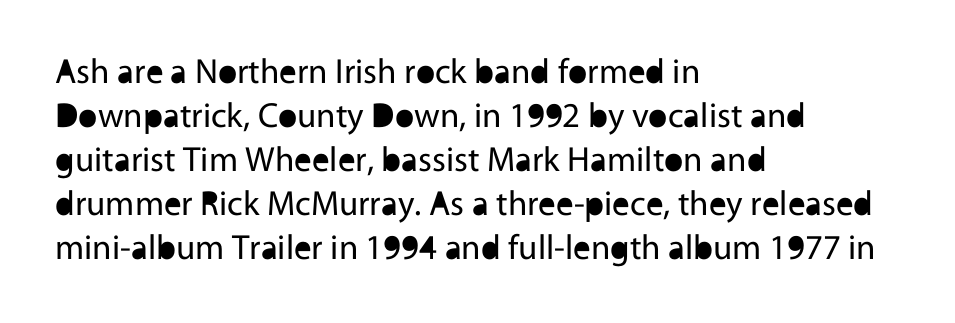
This is roman type, the default non-slanted kind. The letters advance in unequal steps, a hallmark of proportional type. Reading down the block, your eye returns to a fixed left position each line. The designer went with a sans here, leaving each stem footless. The string is rendered with underlining switched off.
